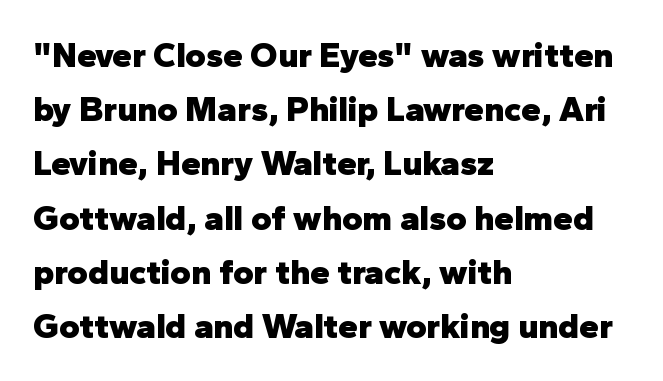
The image shows 35 px heavy sans-serif type, upright; set left-aligned, normal line spacing (1.55x), normal letter spacing, not underlined; low stroke contrast and a medium x-height.
